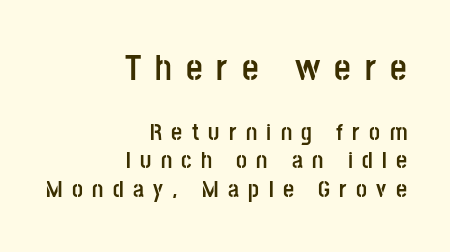
Q: Is the text bold? A: Yes.
Q: Is the text italic (slanted)? A: No, it is upright.
Q: Is the typeface a serif or a sans-serif typeface? A: Sans-serif.
Q: Is the text underlined? A: No.
Q: How is the paragraph aligned? A: Right-aligned.
Q: Is the spacing between letters normal or unusually wide? A: Unusually wide.
Q: Which block of text is set in a larger size, the first (top) or the second (bottom)? A: The first (top) one.
Q: Width (condensed, normal, or wide)? A: Condensed.
Q: Stroke contrast? A: Low.
Q: x-height? A: Large.
Q: Monospaced? A: No.
